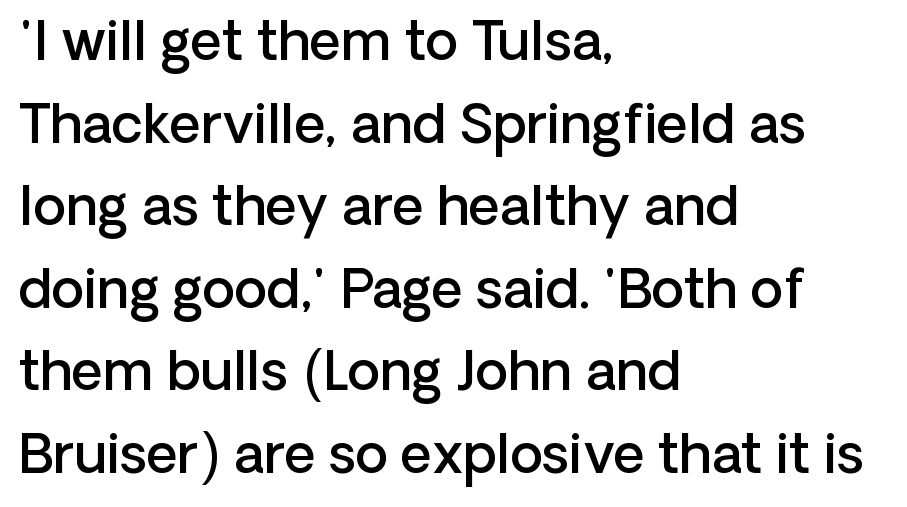
{"serif": "no", "italic": "no", "bold": "semi", "weight": "semibold", "width": "normal", "stroke_contrast": "low", "x_height": "medium", "monospaced": "no", "underline": "no", "align": "left", "line_spacing": "normal", "line_spacing_ratio": 1.53, "letter_spacing": "normal", "letter_spacing_em": 0.0, "glyph_px": 54}
